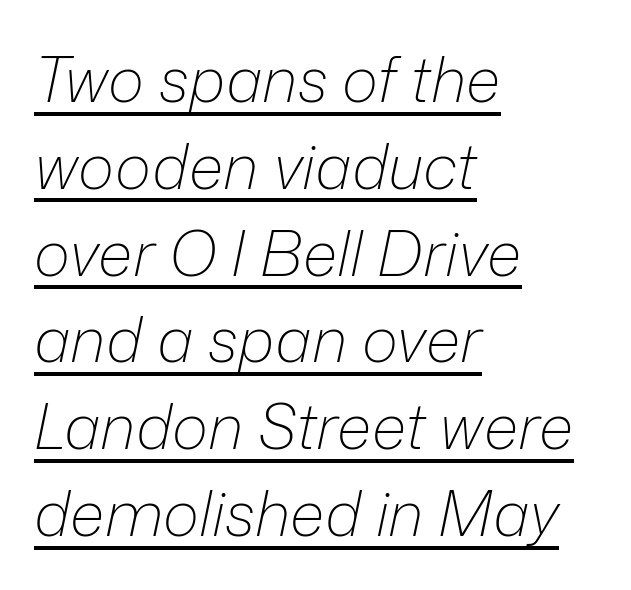
Q: Is the text bold? A: No.
Q: Is the text italic (slanted)? A: Yes, it leans right by about 12 degrees.
Q: Is the text underlined? A: Yes.
Q: How is the paragraph aligned? A: Left-aligned.
Q: Is the spacing between letters normal or unusually wide? A: Normal.
Q: Is the spacing between lines tight, normal or loose? A: Normal.
Q: Width (condensed, normal, or wide)? A: Normal.
Q: Stroke contrast? A: Low.
Q: x-height? A: Medium.
Q: Monospaced? A: No.
